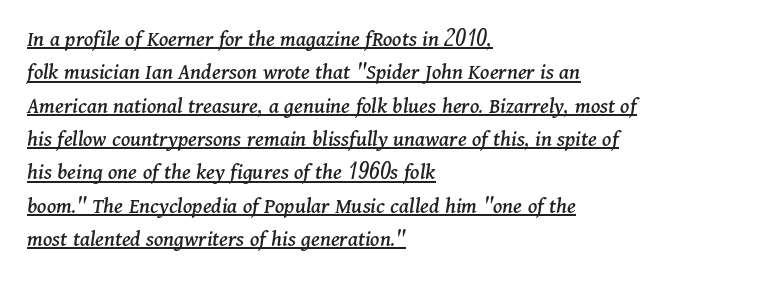
Q: Is the text italic (slanted)? A: Yes, it leans right by about 11 degrees.
Q: Is the text underlined? A: Yes.
Q: How is the paragraph aligned? A: Left-aligned.
Q: Is the spacing between letters normal or unusually wide? A: Normal.
Q: Is the spacing between lines tight, normal or loose? A: Normal.
